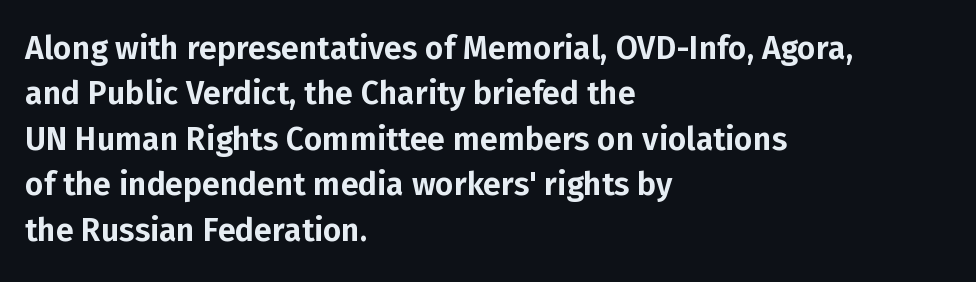
Q: Is the text italic (slanted)? A: No, it is upright.
Q: Is the typeface a serif or a sans-serif typeface? A: Sans-serif.
Q: Is the text underlined? A: No.
Q: How is the paragraph aligned? A: Left-aligned.
Q: Is the spacing between letters normal or unusually wide? A: Normal.
Q: Is the spacing between lines tight, normal or loose? A: Normal.
Q: Width (condensed, normal, or wide)? A: Normal.
Q: Stroke contrast? A: Low.
Q: x-height? A: Medium.
Q: Monospaced? A: No.
